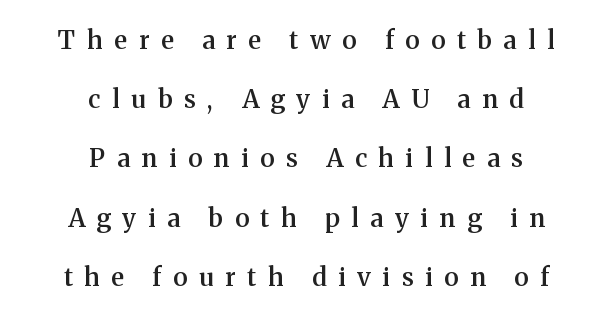
{"italic": "no", "bold": "semi", "underline": "no", "align": "center", "line_spacing": "loose", "line_spacing_ratio": 2.37, "letter_spacing": "wide", "letter_spacing_em": 0.47, "glyph_px": 25}
